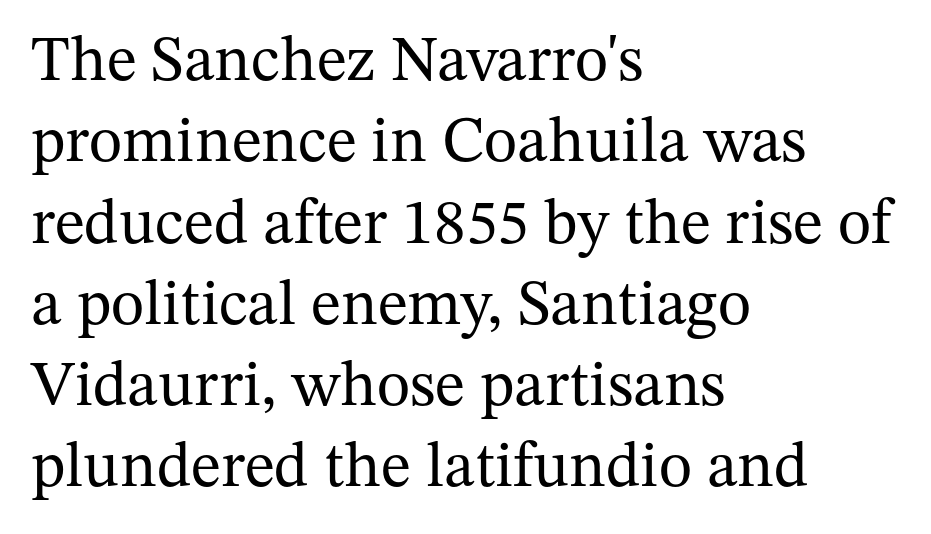
Q: Is the text bold? A: No.
Q: Is the text italic (slanted)? A: No, it is upright.
Q: Is the typeface a serif or a sans-serif typeface? A: Serif.
Q: Is the text underlined? A: No.
Q: How is the paragraph aligned? A: Left-aligned.
Q: Is the spacing between letters normal or unusually wide? A: Normal.
Q: Is the spacing between lines tight, normal or loose? A: Normal.
Q: Width (condensed, normal, or wide)? A: Normal.
Q: Stroke contrast? A: Medium.
Q: x-height? A: Medium.
Q: Monospaced? A: No.
